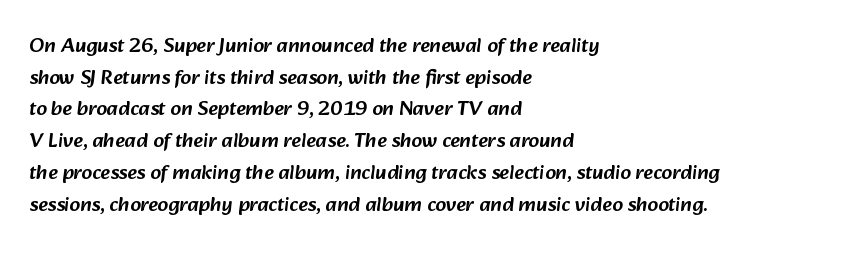
The image shows 21 px text type; set left-aligned, normal line spacing (1.51x), normal letter spacing, not underlined.
